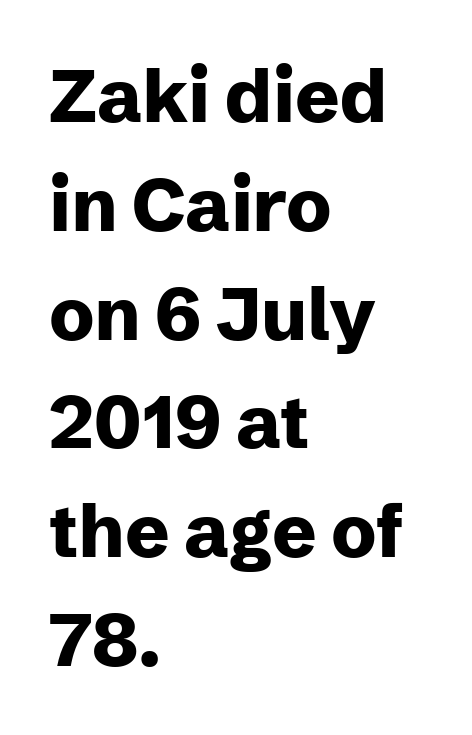
Honestly, the row spacing looks completely unremarkable. The lettering holds an erect, upright posture throughout. Weight: bold. Note the varied advance widths — an 'i' is clearly narrower than an 'm'.
